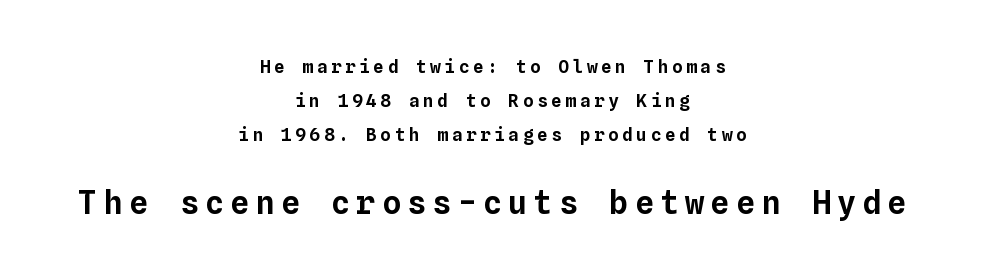
{"italic": "no", "width": "normal", "stroke_contrast": "low", "x_height": "medium", "monospaced": "yes", "underline": "no", "align": "center", "line_spacing": "loose", "line_spacing_ratio": 1.9, "larger_block": "second", "size_ratio": 1.78, "glyph_px": 32}
